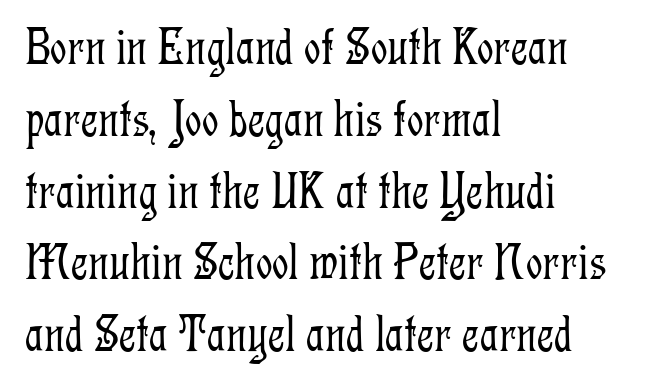
Spacing verdict: proportional, widths tailored to each character. Does the leading feel generous? No, just average. This is serif lettering, the kind often seen in printed books. Look at the tracking — it's just the regular setting, nothing added. Alignment: flush left. Is this a heavy cut? Hardly; it is regular or lighter.
